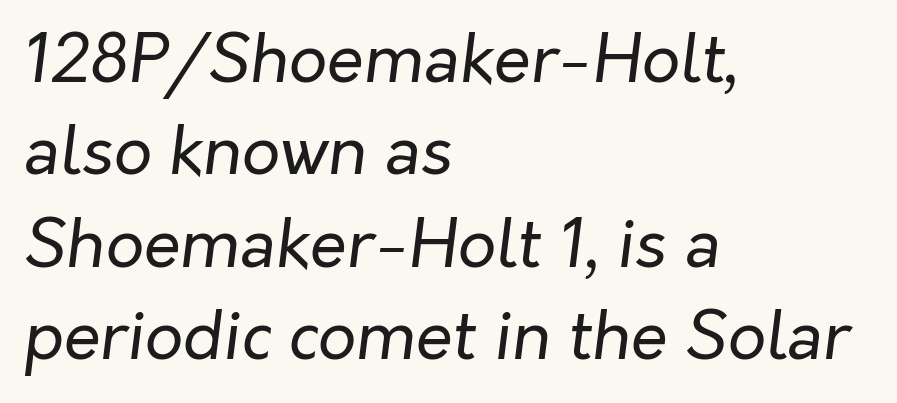
The image shows 67 px regular-weight type, italic (leaning right); set left-aligned, normal line spacing (1.38x), normal letter spacing, not underlined; low stroke contrast and a medium x-height.
